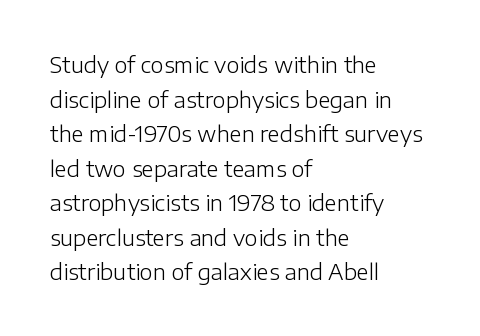
{"italic": "no", "bold": "no", "underline": "no", "align": "left", "line_spacing": "normal", "line_spacing_ratio": 1.57, "letter_spacing": "normal", "letter_spacing_em": 0.0, "glyph_px": 22}
